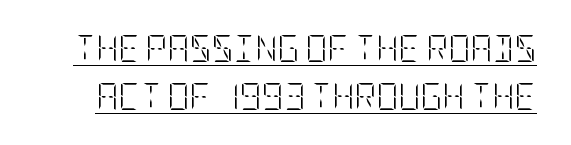
The image shows 27 px text type, upright; set line spacing 1.77x, normal letter spacing, underlined.
